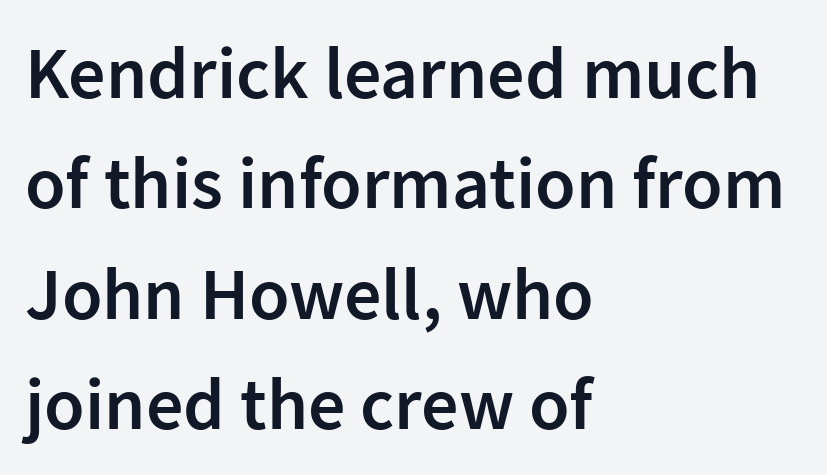
Q: Is the text bold? A: Semi-bold.
Q: Is the text italic (slanted)? A: No, it is upright.
Q: Is the typeface a serif or a sans-serif typeface? A: Sans-serif.
Q: Is the text underlined? A: No.
Q: How is the paragraph aligned? A: Left-aligned.
Q: Is the spacing between letters normal or unusually wide? A: Normal.
Q: Is the spacing between lines tight, normal or loose? A: Normal.
Q: Width (condensed, normal, or wide)? A: Normal.
Q: Stroke contrast? A: Low.
Q: x-height? A: Medium.
Q: Monospaced? A: No.
